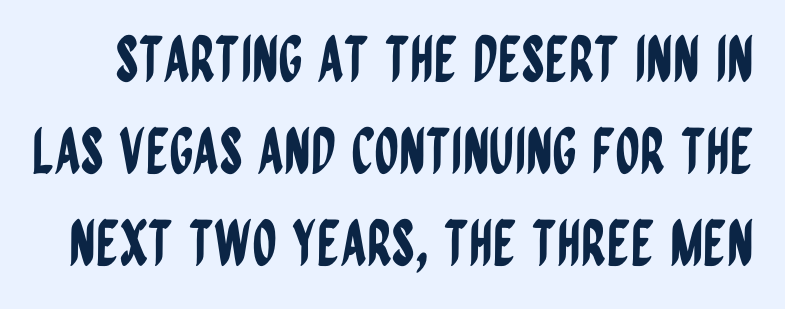
The image shows 62 px condensed sans-serif type, upright; set normal line spacing (1.48x), normal letter spacing, not underlined; low stroke contrast and a large x-height.
